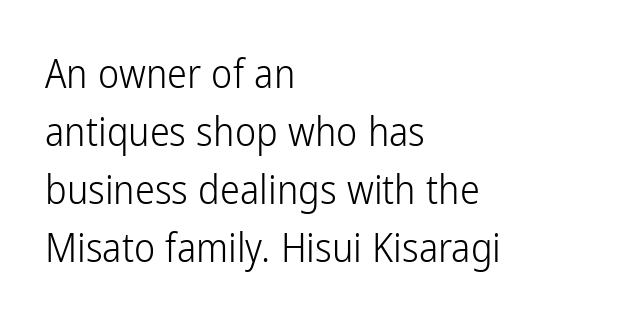
{"serif": "no", "italic": "no", "bold": "no", "weight": "light", "width": "condensed", "stroke_contrast": "low", "x_height": "medium", "monospaced": "no", "underline": "no", "align": "left", "line_spacing": "normal", "line_spacing_ratio": 1.45, "letter_spacing": "normal", "letter_spacing_em": 0.0, "glyph_px": 40}
